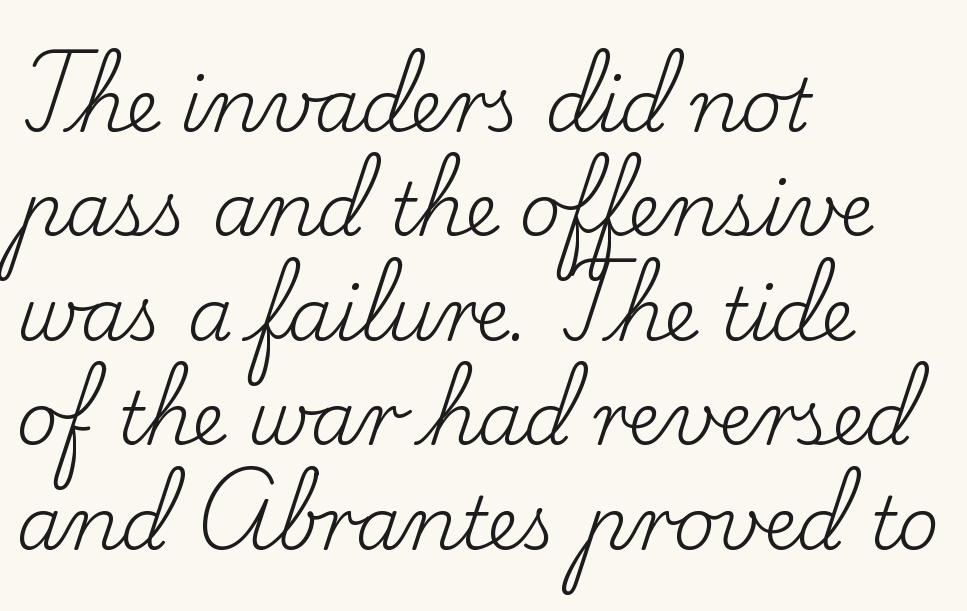
{"serif": "yes", "bold": "no", "weight": "regular", "width": "normal", "stroke_contrast": "low", "x_height": "small", "monospaced": "no", "underline": "no", "align": "left", "line_spacing": "normal", "line_spacing_ratio": 1.43, "letter_spacing": "normal", "letter_spacing_em": 0.0, "glyph_px": 73}
